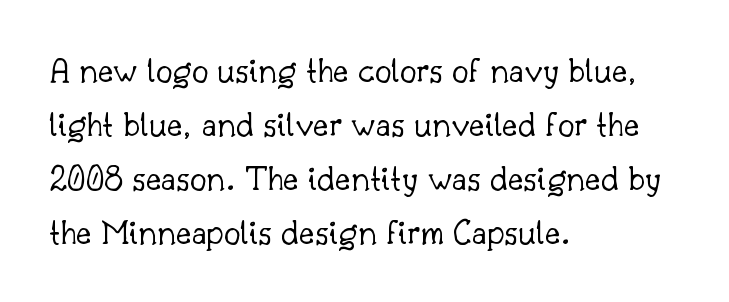
The image shows 37 px light type, upright; set left-aligned, normal line spacing (1.46x), normal letter spacing, not underlined; low stroke contrast and a small x-height.
